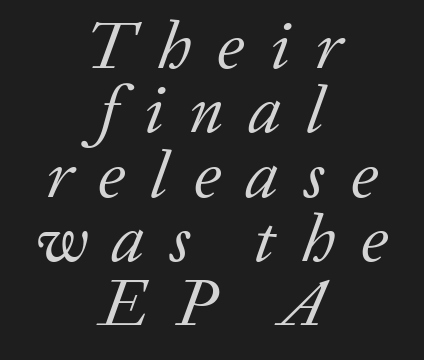
Summary of vertical rhythm: compact, with narrow interline spacing. Yep, those are serifs on the letters. Alignment: centered. Spacing between characters has been opened up far beyond the box default. These lines were composed using italics. The weight would be labelled regular, book, light, or lighter still.
